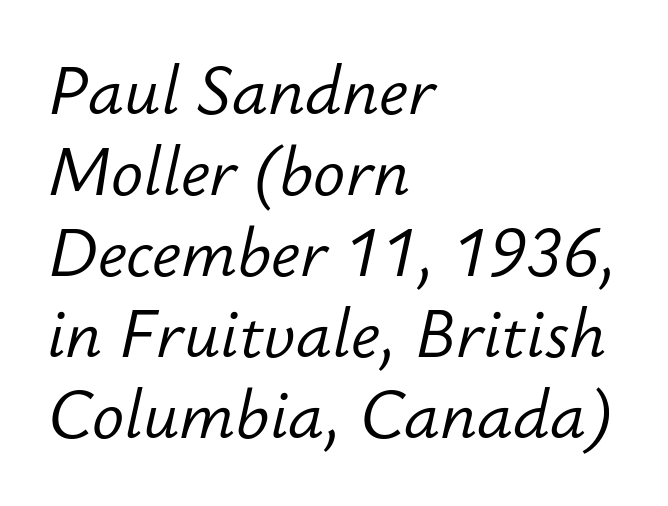
A quiet, ordinary-to-light weight characterises the typeface. The face used here is proportionally spaced, like ordinary book or web type. Characters follow at the spacing the type designer built in. Every row of glyphs begins at an identical x-position on the left. In terms of posture, this sample is oblique.
